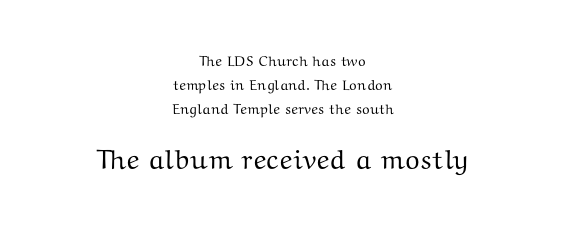
The image shows 27 px text type, upright; set centered, normal line spacing (1.7x), normal letter spacing, not underlined; the second (bottom) block is 1.93x larger.
